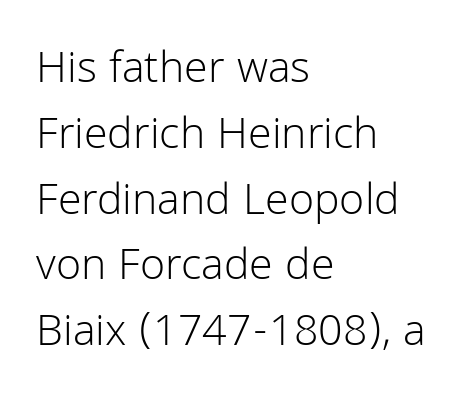
There is no visible air inserted between adjacent glyphs. Ink coverage per letter is moderate at most. If you drew a ruler down the left edge, every line would touch it. Check where the strokes stop: nothing finishes them off — pure sans. The strip under each line holds only bare page.
